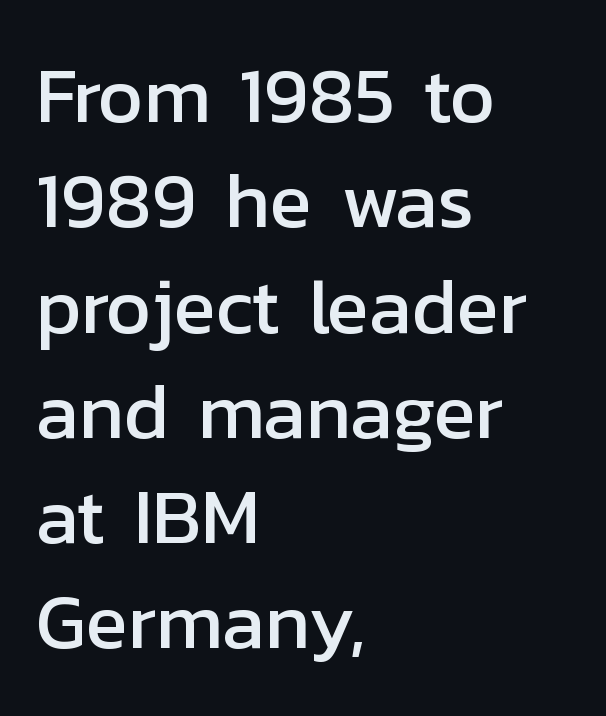
The image shows 78 px sans-serif type, upright; set left-aligned, normal line spacing (1.35x), normal letter spacing, not underlined; low stroke contrast and a medium x-height.
